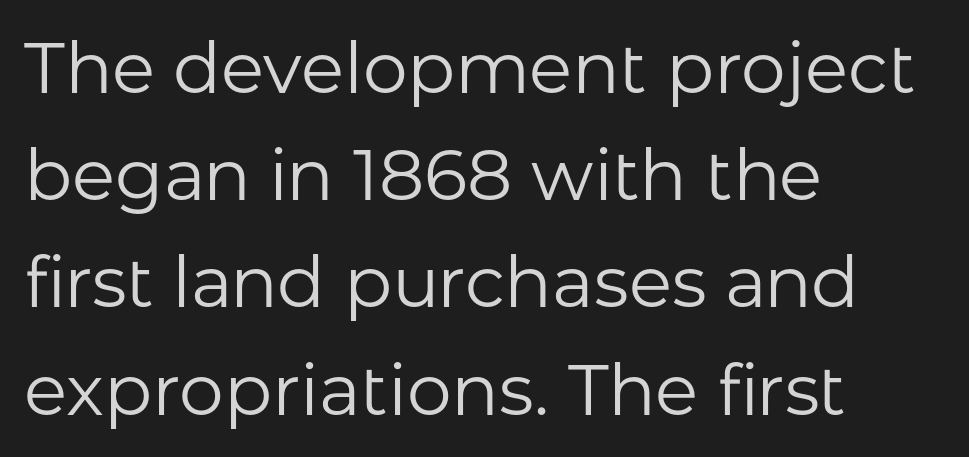
Check the space under the baseline: it is left empty. A typesetter would call this proportional, since set widths differ per character. The font is comparable to plain body text, perhaps lighter. The leading is moderate, giving the passage an even texture. The letters stand upright; this is a roman face. All the whitespace from short lines collects on the right.
